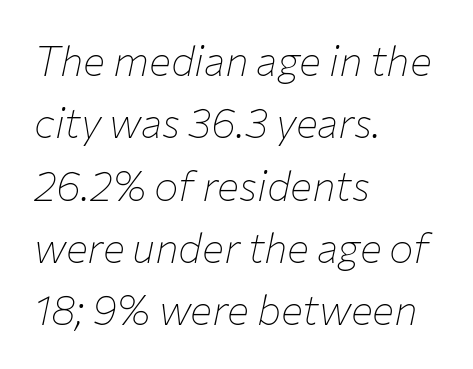
The image shows 41 px thin type, italic (leaning right); set left-aligned, normal line spacing (1.52x), normal letter spacing, not underlined; low stroke contrast and a medium x-height.
